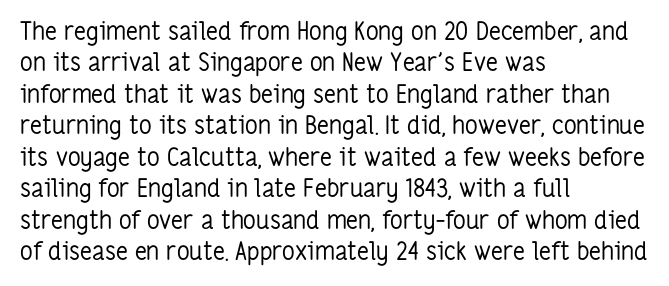
{"italic": "no", "bold": "no", "underline": "no", "align": "left", "line_spacing": "normal", "line_spacing_ratio": 1.26, "letter_spacing": "normal", "letter_spacing_em": 0.0, "glyph_px": 25}
